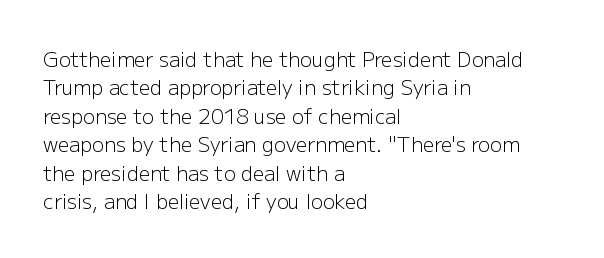
Glyph-to-glyph distance matches everyday printed text. One glance says typical: line gaps are just what's usual. A bare baseline throughout the passage. Does the lettering tilt? It doesn't — this is upright.
